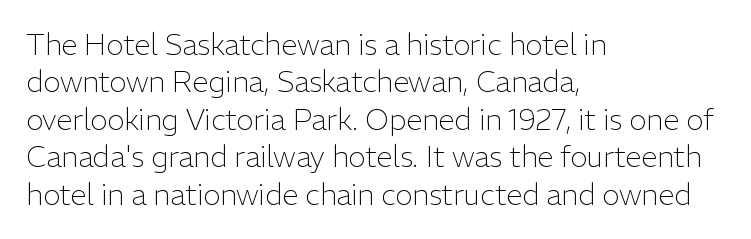
The type is set solid horizontally, with unmodified tracking. Check where the strokes stop: nothing finishes them off — pure sans. Looks like regular typesetting: each glyph gets only the width it needs. The area under the type is left untouched.
